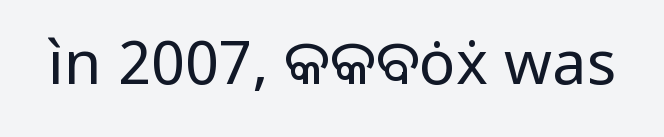
The image shows 61 px regular-weight sans-serif type, upright; set normal letter spacing, not underlined; low stroke contrast and a medium x-height.
